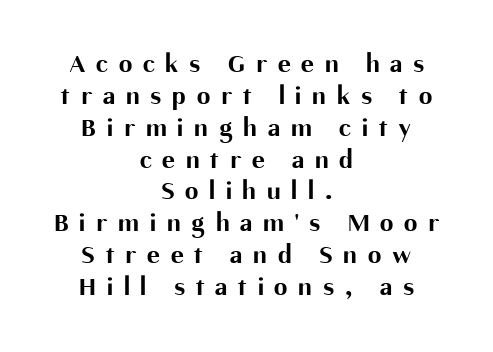
{"italic": "no", "bold": "yes", "underline": "no", "align": "center", "line_spacing_ratio": 1.18, "letter_spacing": "wide", "letter_spacing_em": 0.4, "glyph_px": 27}
